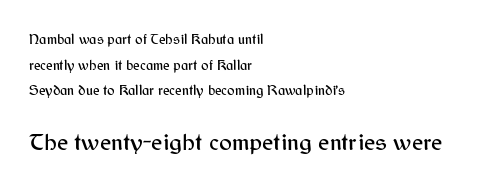
All the whitespace from short lines collects on the right. The baseline area is clear. The letters sit at their default tracking, neither squeezed nor spread. Ordinary non-slanted type is in use. The block sitting lower on the canvas is the one with enlarged characters.
